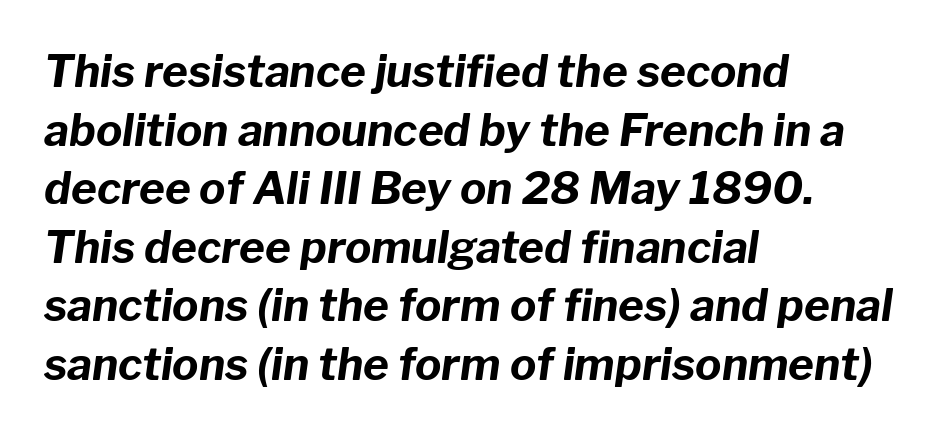
Q: Is the text bold? A: Yes.
Q: Is the text italic (slanted)? A: Yes, it leans right by about 8 degrees.
Q: Is the text underlined? A: No.
Q: How is the paragraph aligned? A: Left-aligned.
Q: Is the spacing between letters normal or unusually wide? A: Normal.
Q: Is the spacing between lines tight, normal or loose? A: Normal.
Q: Width (condensed, normal, or wide)? A: Normal.
Q: Stroke contrast? A: Low.
Q: x-height? A: Medium.
Q: Monospaced? A: No.
